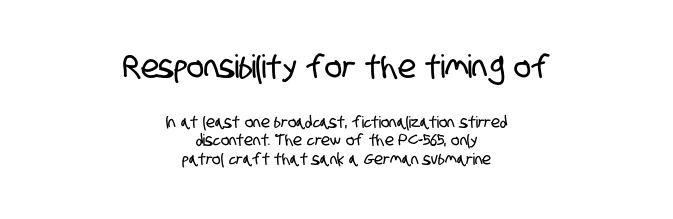
The passage shown begins with its larger block and ends with its smaller one. Plain, unruled lines of type. Each line is balanced around a shared central axis. Nope, no serifs anywhere on these letters. These lines are rendered in a variable-pitch font. The gaps between neighbouring characters are ordinary and unremarkable.
